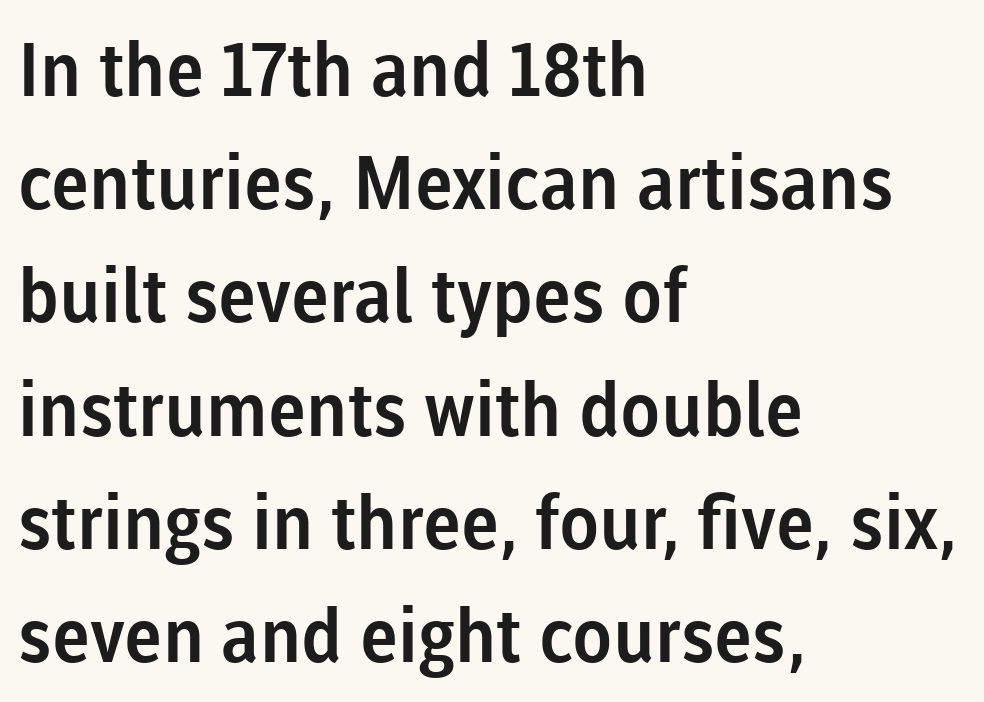
Nope, no serifs anywhere on these letters. You could not count columns in this text — the font is proportionally spaced. Bare-footed words on every line. Glyph-to-glyph distance matches everyday printed text.
